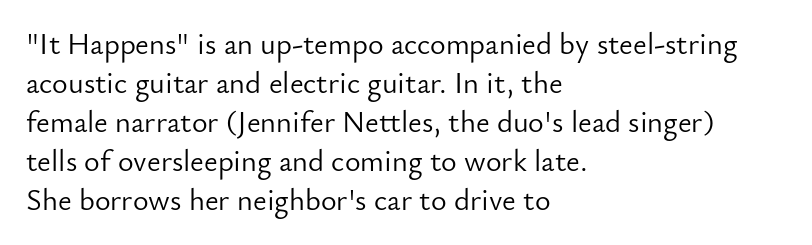
The image shows 30 px light sans-serif type, upright; set left-aligned, normal line spacing (1.3x), normal letter spacing, not underlined; low stroke contrast and a small x-height.
